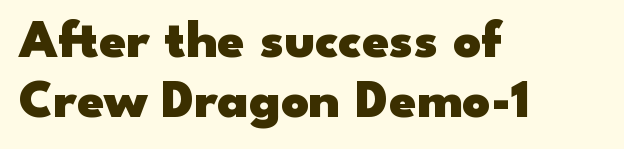
Q: Is the text bold? A: Yes.
Q: Is the text italic (slanted)? A: No, it is upright.
Q: Is the typeface a serif or a sans-serif typeface? A: Sans-serif.
Q: Is the text underlined? A: No.
Q: How is the paragraph aligned? A: Left-aligned.
Q: Is the spacing between letters normal or unusually wide? A: Normal.
Q: Is the spacing between lines tight, normal or loose? A: Tight.
Q: Width (condensed, normal, or wide)? A: Wide.
Q: Stroke contrast? A: Low.
Q: x-height? A: Small.
Q: Monospaced? A: No.
